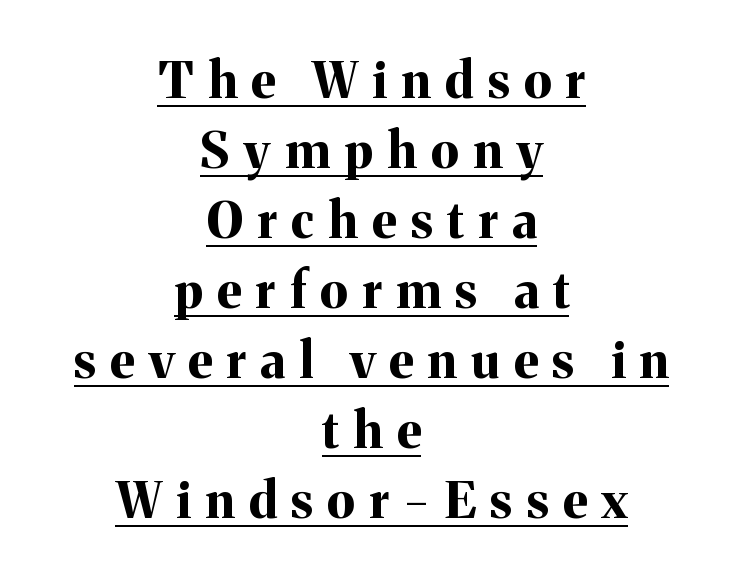
{"serif": "yes", "italic": "no", "bold": "yes", "weight": "bold", "width": "normal", "stroke_contrast": "medium", "x_height": "medium", "monospaced": "no", "underline": "yes", "align": "center", "line_spacing": "normal", "line_spacing_ratio": 1.4, "letter_spacing": "wide", "letter_spacing_em": 0.29, "glyph_px": 50}
